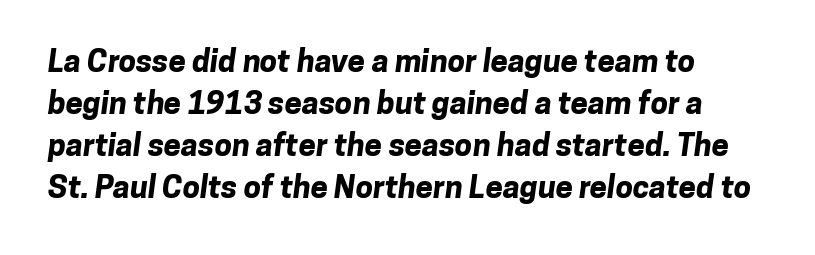
The passage shown is not underscored anywhere. The face used here is a sans, in the tradition of grotesques and geometrics. Each letter keeps its own natural width here, so spacing adapts to shape. Weight: bold.
